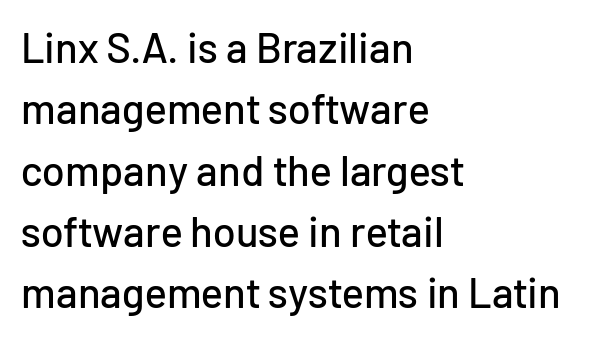
Q: Is the text italic (slanted)? A: No, it is upright.
Q: Is the typeface a serif or a sans-serif typeface? A: Sans-serif.
Q: Is the text underlined? A: No.
Q: How is the paragraph aligned? A: Left-aligned.
Q: Is the spacing between letters normal or unusually wide? A: Normal.
Q: Is the spacing between lines tight, normal or loose? A: Normal.
Q: Width (condensed, normal, or wide)? A: Normal.
Q: Stroke contrast? A: Low.
Q: x-height? A: Medium.
Q: Monospaced? A: No.
